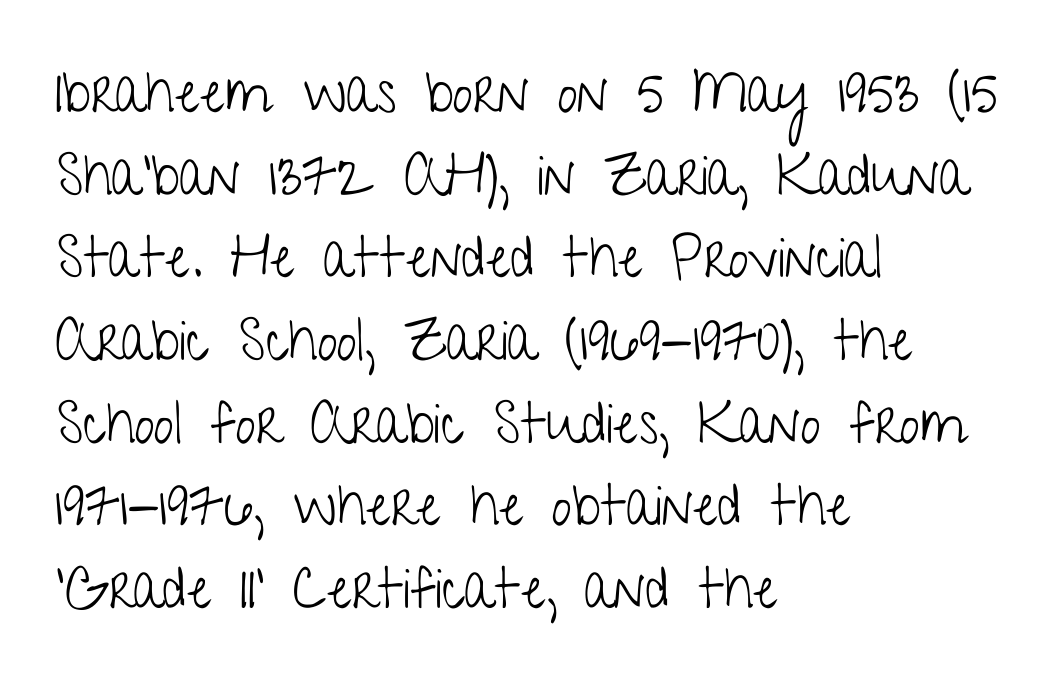
The image shows 57 px light, condensed sans-serif type, upright; set left-aligned, normal line spacing (1.45x), normal letter spacing, not underlined; low stroke contrast and a medium x-height.
